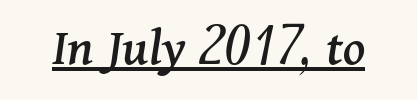
{"serif": "yes", "italic": "yes", "lean": "right", "slant_degrees": 11, "width": "normal", "stroke_contrast": "medium", "x_height": "medium", "monospaced": "no", "underline": "yes", "letter_spacing": "normal", "letter_spacing_em": 0.0, "glyph_px": 55}
